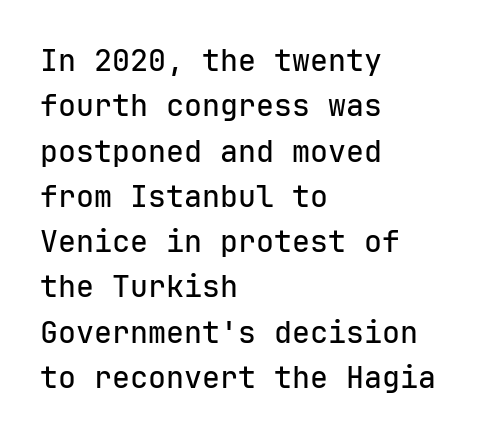
Reading down the block, your eye returns to a fixed left position each line. Inter-character spacing is left at the font's built-in metrics. The designer left line spacing at the default. Ascenders rise straight up at ninety degrees.
